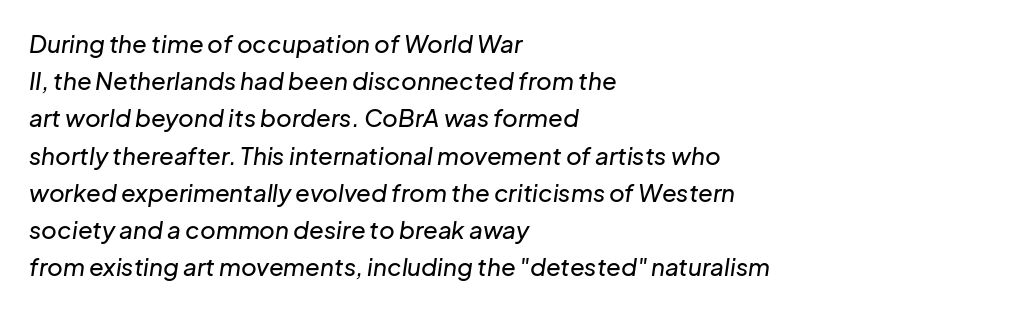
The image shows 24 px text type, italic (leaning right); set left-aligned, normal line spacing (1.55x), normal letter spacing, not underlined.
